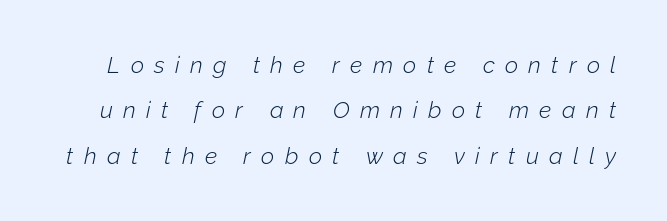
{"italic": "yes", "lean": "right", "slant_degrees": 12, "bold": "no", "underline": "no", "line_spacing": "loose", "line_spacing_ratio": 1.97, "letter_spacing": "wide", "letter_spacing_em": 0.45, "glyph_px": 23}
